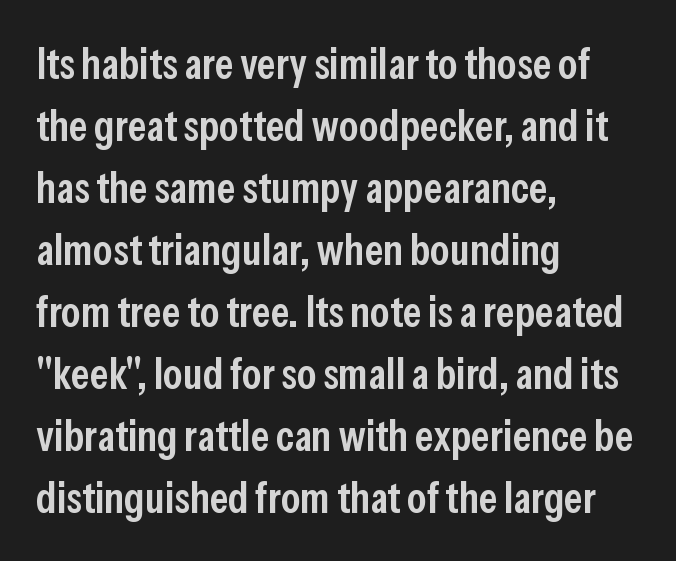
{"serif": "no", "italic": "no", "bold": "semi", "weight": "semibold", "width": "condensed", "stroke_contrast": "low", "x_height": "medium", "monospaced": "no", "underline": "no", "align": "left", "line_spacing": "normal", "line_spacing_ratio": 1.41, "letter_spacing": "normal", "letter_spacing_em": 0.0, "glyph_px": 44}
